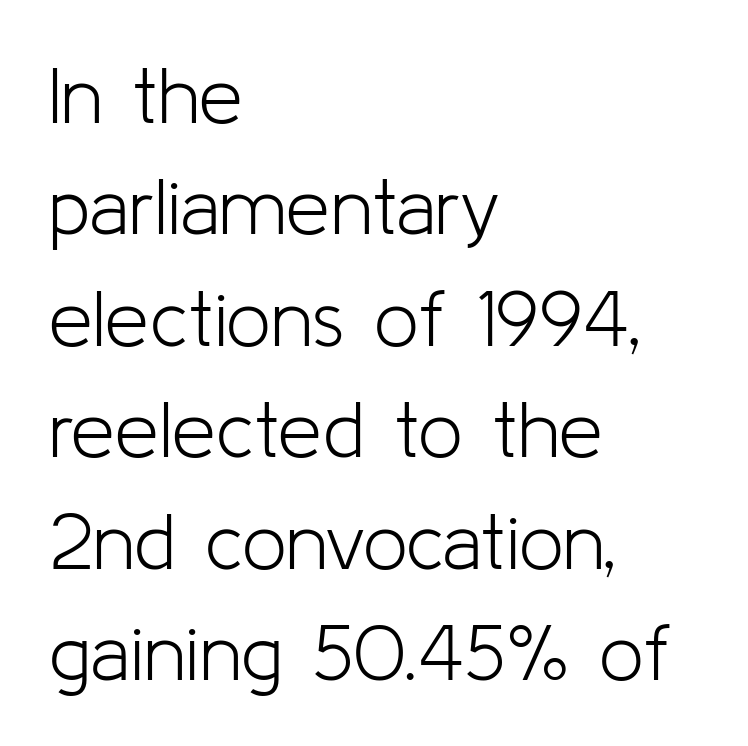
Spacing between characters is what you'd get straight out of the box. Just letters on the line, the space beneath them empty. Heft: none added — not bold. Regular leading.
